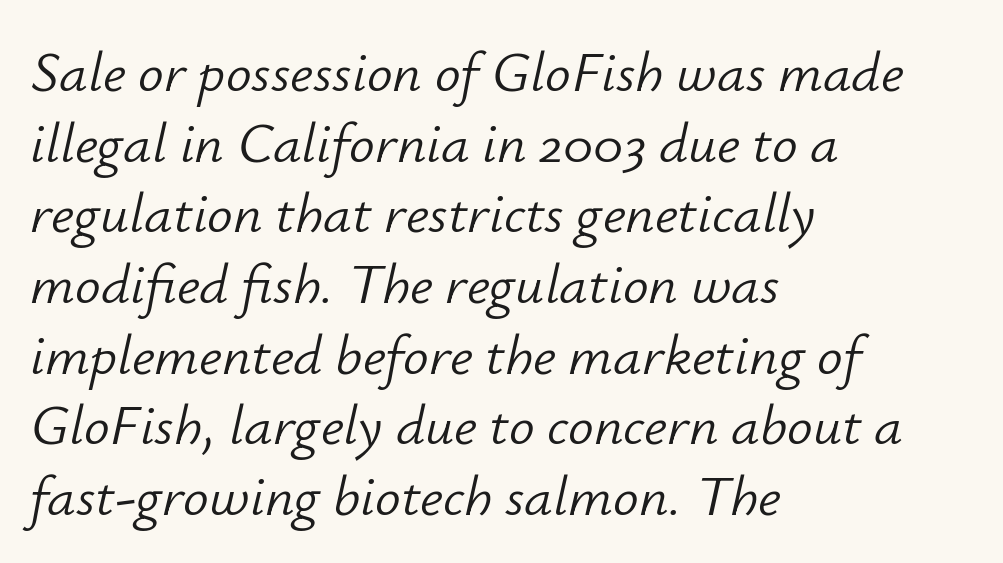
{"italic": "yes", "lean": "right", "slant_degrees": 12, "bold": "no", "weight": "light", "width": "normal", "stroke_contrast": "low", "x_height": "small", "monospaced": "no", "underline": "no", "align": "left", "line_spacing_ratio": 1.24, "letter_spacing": "normal", "letter_spacing_em": 0.0, "glyph_px": 57}
